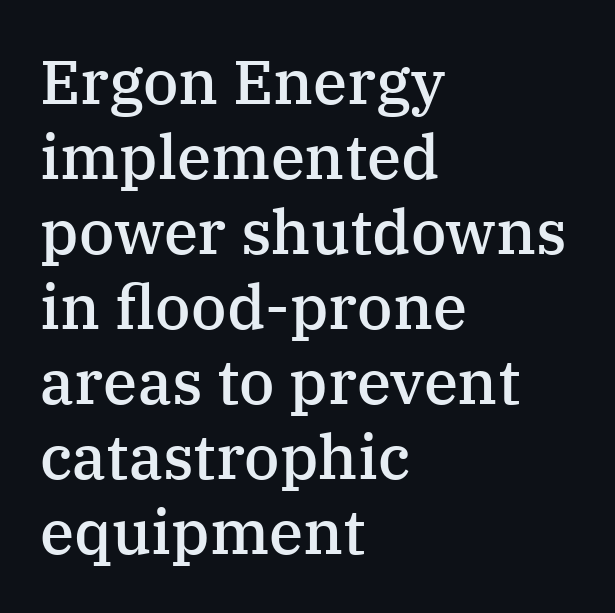
Is this a fixed-width face? No — the glyphs have proportional, varying widths. Quick note: underline off. Posture: vertical. Strokes here are thickened, but only to semibold level. Honestly, the letter spacing is just normal — you wouldn't notice it. The setting favours the left margin, as ordinary paragraphs usually do.
